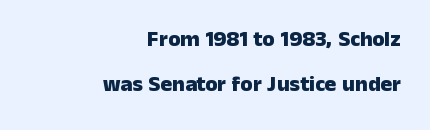
{"italic": "no", "bold": "yes", "underline": "no", "align": "right", "line_spacing": "loose", "line_spacing_ratio": 2.04, "letter_spacing": "normal", "letter_spacing_em": 0.0, "glyph_px": 22}
